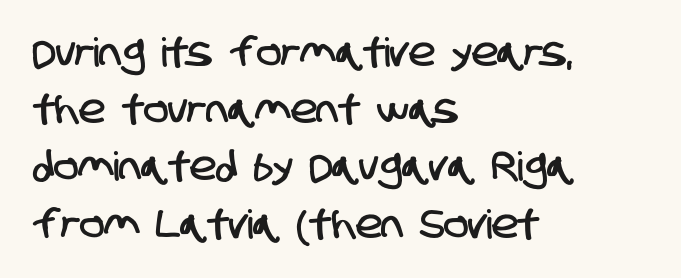
The line texture is even and compact thanks to regular tracking. Do the characters align in a grid? No, the font is proportional. Descenders hang freely into open space. All the whitespace from short lines collects on the right. This block has exactly the height ordinary leading produces. The glyphs in this specimen are sans serif.
